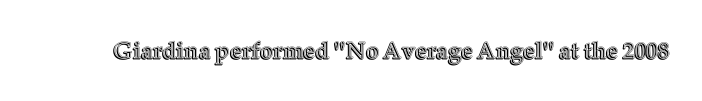
{"italic": "no", "underline": "no", "letter_spacing": "normal", "letter_spacing_em": 0.0, "glyph_px": 23}
